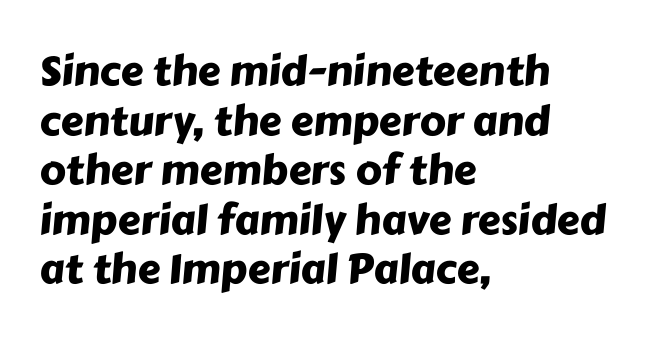
In terms of letterform style, serifs are entirely absent. Every row of glyphs begins at an identical x-position on the left. Character widths vary here, with narrow letters taking less room than wide ones. The rendering keeps characters at their native spacing. Letters rest on an invisible, unmarked baseline.
